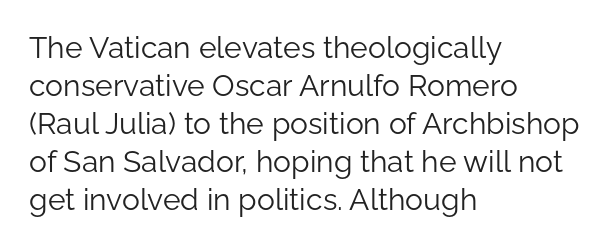
The image shows 30 px light sans-serif type, upright; set left-aligned, normal line spacing (1.27x), normal letter spacing, not underlined; low stroke contrast and a medium x-height.
